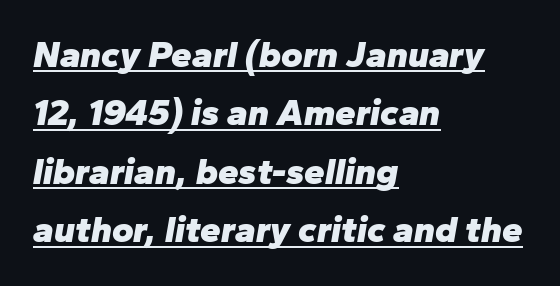
Q: Is the text bold? A: Yes.
Q: Is the text italic (slanted)? A: Yes, it leans right by about 10 degrees.
Q: Is the text underlined? A: Yes.
Q: How is the paragraph aligned? A: Left-aligned.
Q: Is the spacing between letters normal or unusually wide? A: Normal.
Q: Is the spacing between lines tight, normal or loose? A: Normal.
Q: Width (condensed, normal, or wide)? A: Normal.
Q: Stroke contrast? A: Low.
Q: x-height? A: Medium.
Q: Monospaced? A: No.
